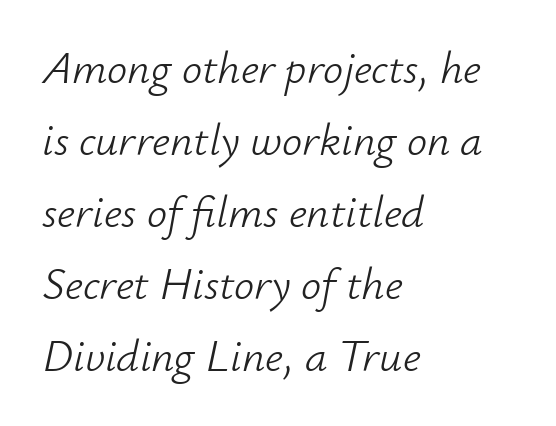
The image shows 45 px light type, italic (leaning right); set left-aligned, normal line spacing (1.6x), normal letter spacing, not underlined; low stroke contrast and a small x-height.
